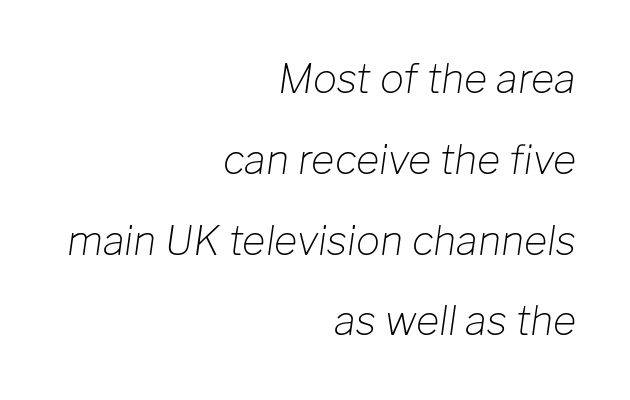
{"italic": "yes", "lean": "right", "slant_degrees": 8, "bold": "no", "weight": "light", "width": "normal", "stroke_contrast": "low", "x_height": "medium", "monospaced": "no", "underline": "no", "align": "right", "line_spacing": "loose", "line_spacing_ratio": 2.02, "letter_spacing": "normal", "letter_spacing_em": 0.0, "glyph_px": 40}
